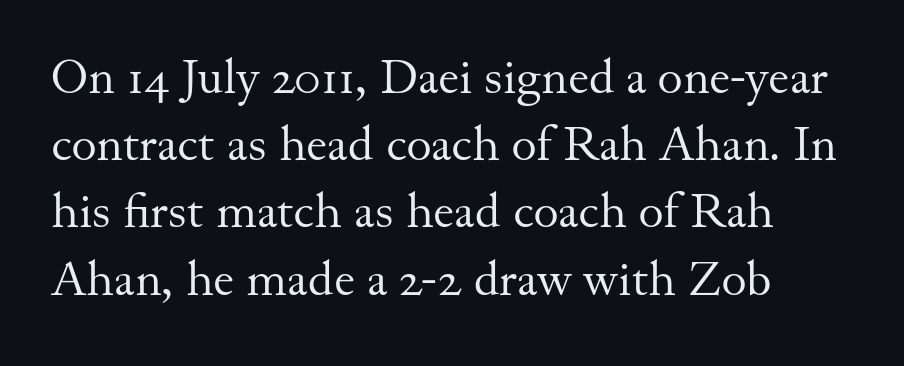
If you measured baseline to baseline, you'd find a middling distance. These lines are set flush left with a ragged right edge. No extra tracking has been applied to these lines. Quick note: underline off.
